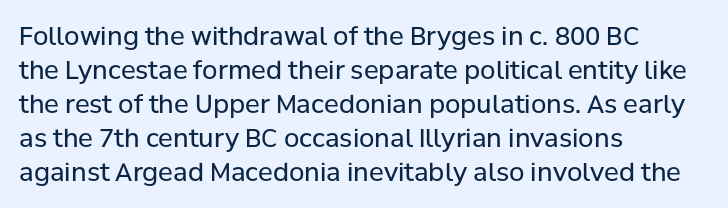
Q: Is the text bold? A: No.
Q: Is the text italic (slanted)? A: No, it is upright.
Q: Is the text underlined? A: No.
Q: How is the paragraph aligned? A: Left-aligned.
Q: Is the spacing between letters normal or unusually wide? A: Normal.
Q: Is the spacing between lines tight, normal or loose? A: Normal.
